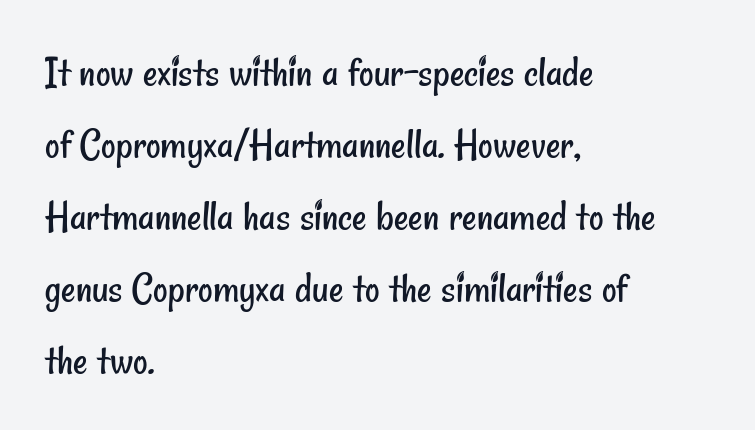
The image shows 45 px regular-weight, condensed sans-serif type; set left-aligned, normal line spacing (1.6x), normal letter spacing, not underlined; low stroke contrast and a small x-height.
